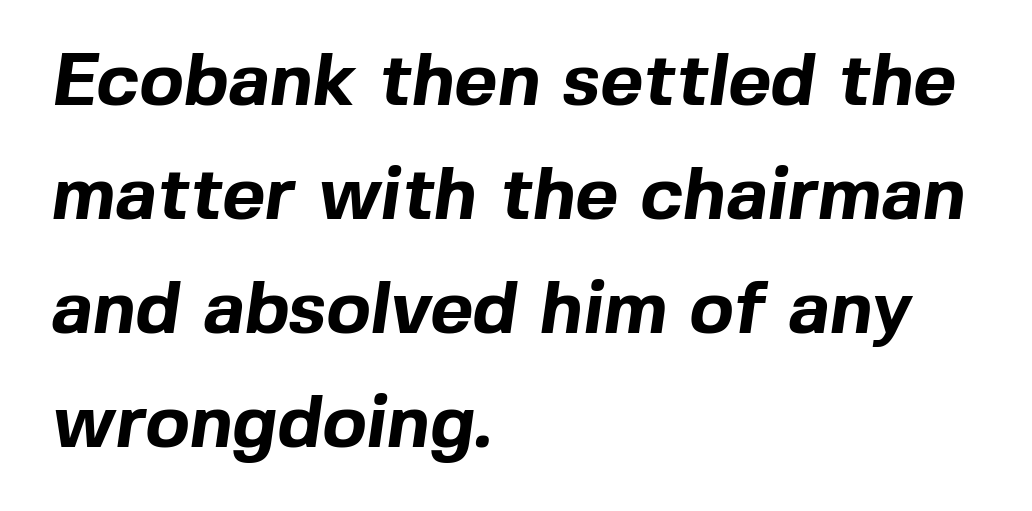
The image shows 74 px bold sans-serif type; set left-aligned, normal line spacing (1.54x), normal letter spacing, not underlined; a medium x-height.
